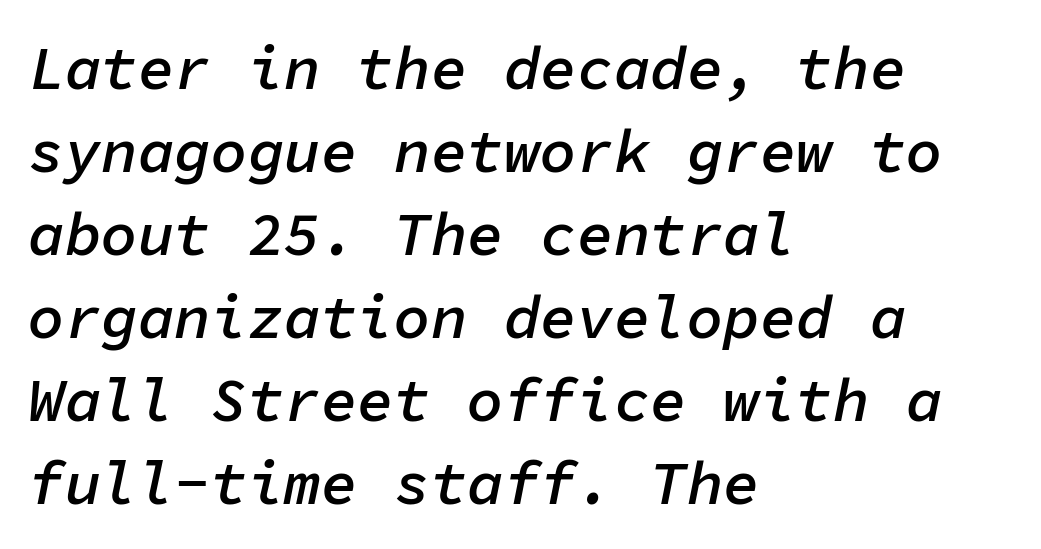
{"italic": "yes", "lean": "right", "slant_degrees": 11, "bold": "semi", "weight": "semibold", "width": "normal", "stroke_contrast": "low", "x_height": "medium", "monospaced": "yes", "underline": "no", "align": "left", "line_spacing": "normal", "line_spacing_ratio": 1.36, "letter_spacing": "normal", "letter_spacing_em": 0.0, "glyph_px": 61}
